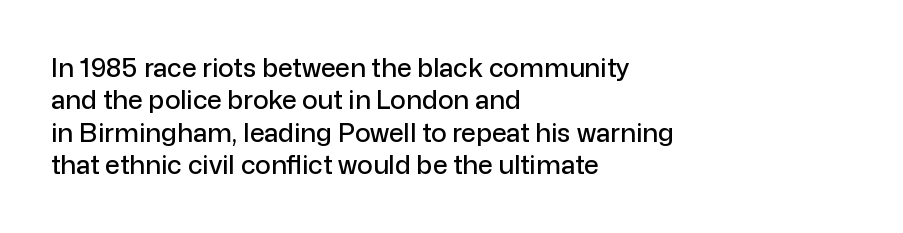
These lines sit exactly where default settings would place them. The letters stand upright; this is a roman face. Typeset ragged right — the left edge is the straight one. Just letters on the line, the space beneath them empty. Caption: standard tracking, unaltered.
